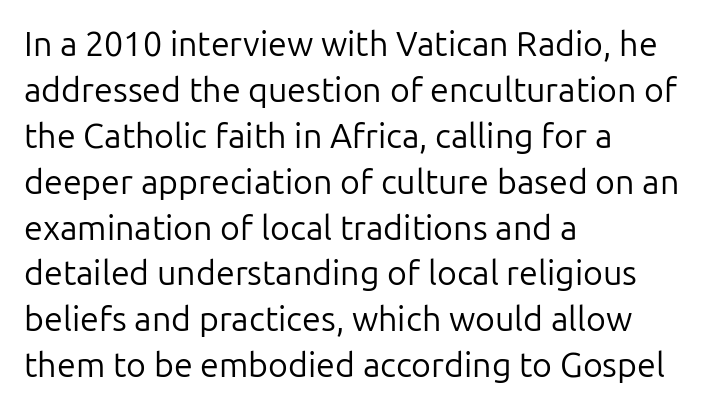
The image shows 34 px regular-weight sans-serif type, upright; set left-aligned, normal line spacing (1.35x), normal letter spacing, not underlined; low stroke contrast and a medium x-height.
